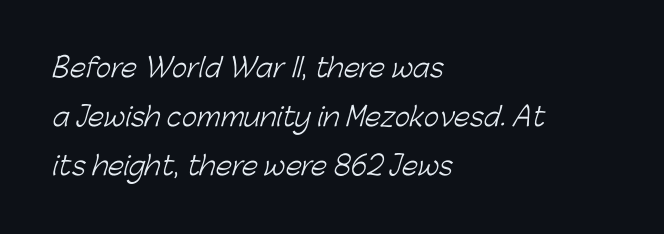
Q: Is the text bold? A: No.
Q: Is the text underlined? A: No.
Q: How is the paragraph aligned? A: Left-aligned.
Q: Is the spacing between letters normal or unusually wide? A: Normal.
